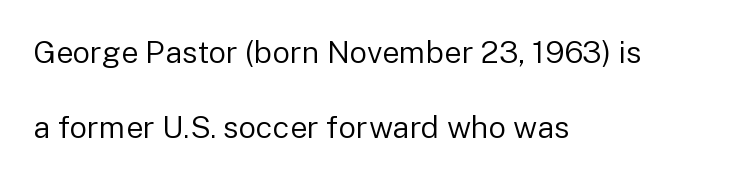
Does the copy run flush right? No — it runs flush left. This is roman type, the default non-slanted kind. How are the letters spaced? Ordinarily, with no added tracking. Think of a printed novel: that variable character pitch is what you see here.
